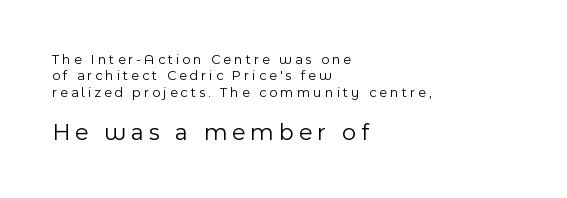
Q: Is the text bold? A: No.
Q: Is the text italic (slanted)? A: No, it is upright.
Q: Is the text underlined? A: No.
Q: How is the paragraph aligned? A: Left-aligned.
Q: Is the spacing between letters normal or unusually wide? A: Unusually wide.
Q: Which block of text is set in a larger size, the first (top) or the second (bottom)? A: The second (bottom) one.
